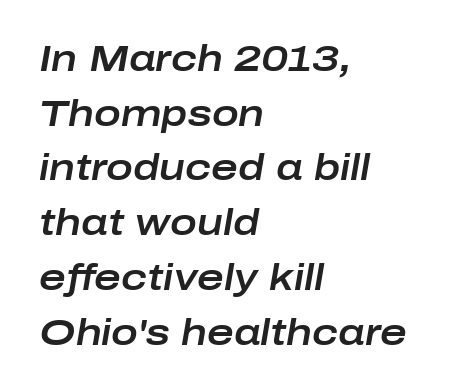
Q: Is the text italic (slanted)? A: Yes, it leans right by about 10 degrees.
Q: Is the text underlined? A: No.
Q: How is the paragraph aligned? A: Left-aligned.
Q: Is the spacing between letters normal or unusually wide? A: Normal.
Q: Is the spacing between lines tight, normal or loose? A: Normal.
Q: Width (condensed, normal, or wide)? A: Wide.
Q: Stroke contrast? A: Low.
Q: x-height? A: Medium.
Q: Monospaced? A: No.
